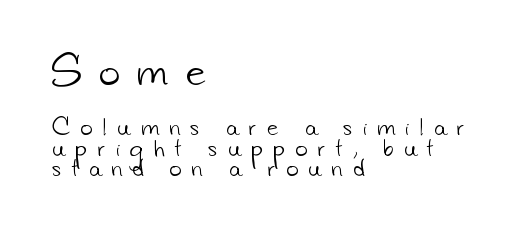
Q: Is the text bold? A: No.
Q: Is the typeface a serif or a sans-serif typeface? A: Sans-serif.
Q: Is the text underlined? A: No.
Q: How is the paragraph aligned? A: Left-aligned.
Q: Is the spacing between letters normal or unusually wide? A: Unusually wide.
Q: Is the spacing between lines tight, normal or loose? A: Tight.
Q: Which block of text is set in a larger size, the first (top) or the second (bottom)? A: The first (top) one.
Q: Width (condensed, normal, or wide)? A: Normal.
Q: Stroke contrast? A: Low.
Q: x-height? A: Small.
Q: Monospaced? A: No.
